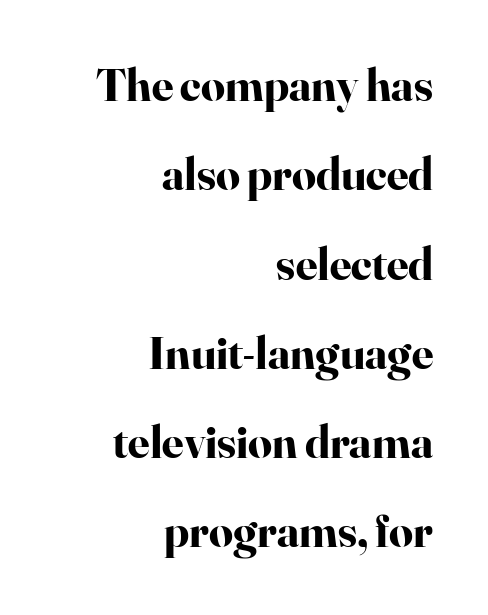
Q: Is the text bold? A: Yes.
Q: Is the text italic (slanted)? A: No, it is upright.
Q: Is the typeface a serif or a sans-serif typeface? A: Serif.
Q: Is the text underlined? A: No.
Q: How is the paragraph aligned? A: Right-aligned.
Q: Is the spacing between letters normal or unusually wide? A: Normal.
Q: Is the spacing between lines tight, normal or loose? A: Loose.
Q: Width (condensed, normal, or wide)? A: Normal.
Q: Stroke contrast? A: High.
Q: x-height? A: Small.
Q: Monospaced? A: No.
